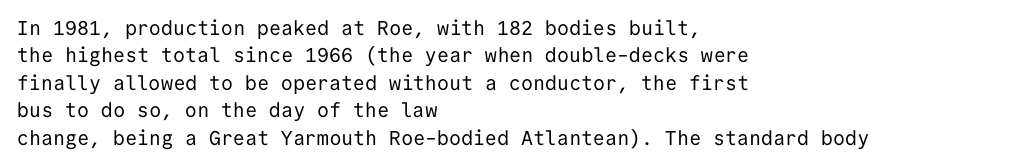
The image shows 20 px text type, upright; set left-aligned, normal line spacing (1.37x), normal letter spacing, not underlined.
